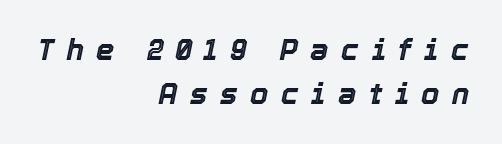
{"italic": "yes", "lean": "right", "slant_degrees": 12, "width": "normal", "x_height": "medium", "monospaced": "no", "underline": "no", "align": "right", "line_spacing": "normal", "line_spacing_ratio": 1.52, "letter_spacing": "wide", "letter_spacing_em": 0.43, "glyph_px": 29}
